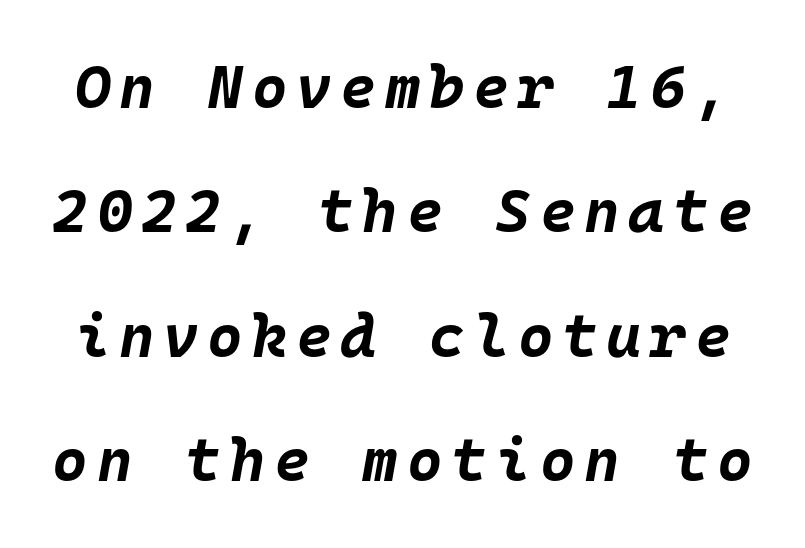
You could count columns in this text — the font is strictly monospaced. Tall strokes in this sample are angled rather than plumb. Students, observe: this is what heavily led, spacious text looks like. Strokes here are thick enough to call this a true bold. Any mark beneath the type? The region is blank.
